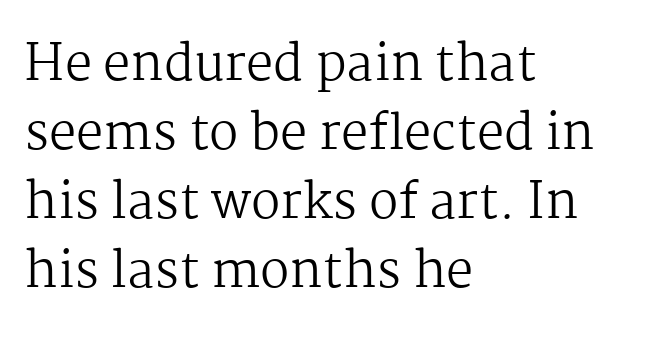
Q: Is the text bold? A: No.
Q: Is the text italic (slanted)? A: No, it is upright.
Q: Is the typeface a serif or a sans-serif typeface? A: Serif.
Q: Is the text underlined? A: No.
Q: How is the paragraph aligned? A: Left-aligned.
Q: Is the spacing between letters normal or unusually wide? A: Normal.
Q: Is the spacing between lines tight, normal or loose? A: Normal.
Q: Width (condensed, normal, or wide)? A: Normal.
Q: Stroke contrast? A: Medium.
Q: x-height? A: Medium.
Q: Monospaced? A: No.
